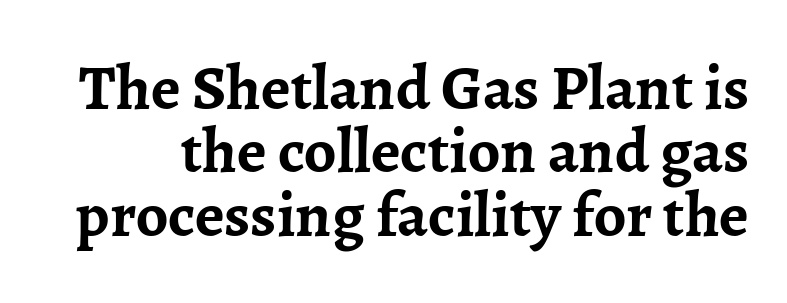
{"serif": "yes", "italic": "no", "bold": "yes", "weight": "semibold", "width": "normal", "stroke_contrast": "low", "x_height": "medium", "monospaced": "no", "underline": "no", "line_spacing": "tight", "line_spacing_ratio": 0.99, "letter_spacing": "normal", "letter_spacing_em": 0.0, "glyph_px": 64}
